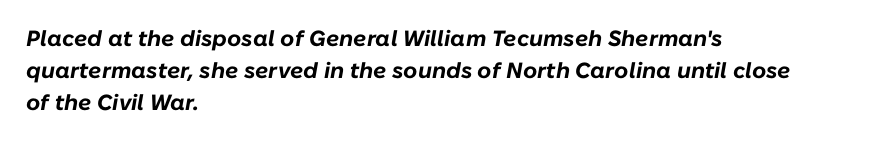
The image shows 22 px bold type, italic (leaning right); set left-aligned, normal line spacing (1.46x), normal letter spacing, not underlined.
